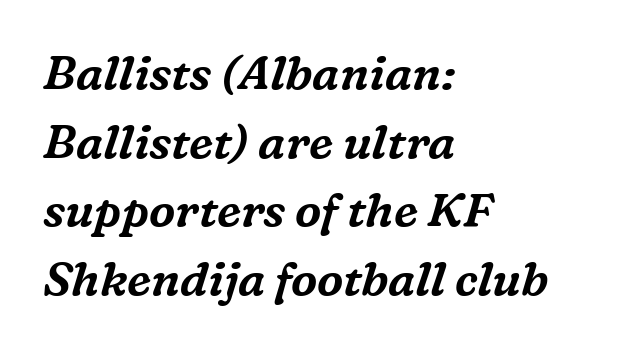
Q: Is the text italic (slanted)? A: Yes, it leans right by about 16 degrees.
Q: Is the typeface a serif or a sans-serif typeface? A: Serif.
Q: Is the text underlined? A: No.
Q: How is the paragraph aligned? A: Left-aligned.
Q: Is the spacing between letters normal or unusually wide? A: Normal.
Q: Is the spacing between lines tight, normal or loose? A: Normal.
Q: Width (condensed, normal, or wide)? A: Normal.
Q: Stroke contrast? A: Medium.
Q: x-height? A: Medium.
Q: Monospaced? A: No.
